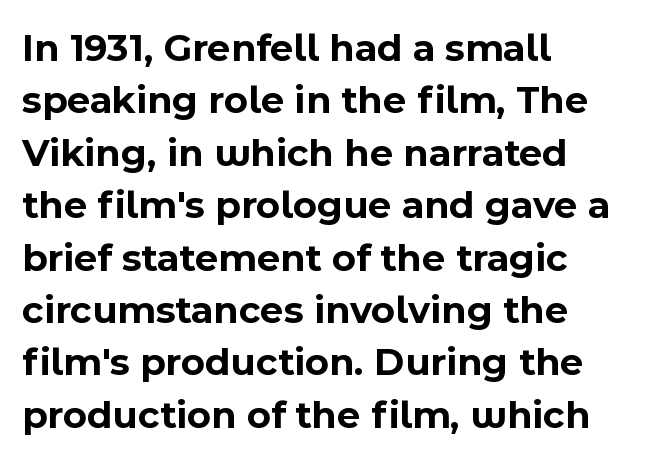
Caption: standard tracking, unaltered. A full-strength bold gives these letters their thick strokes. The type sits square on the baseline with zero lean. The strip under each line holds only bare page.
